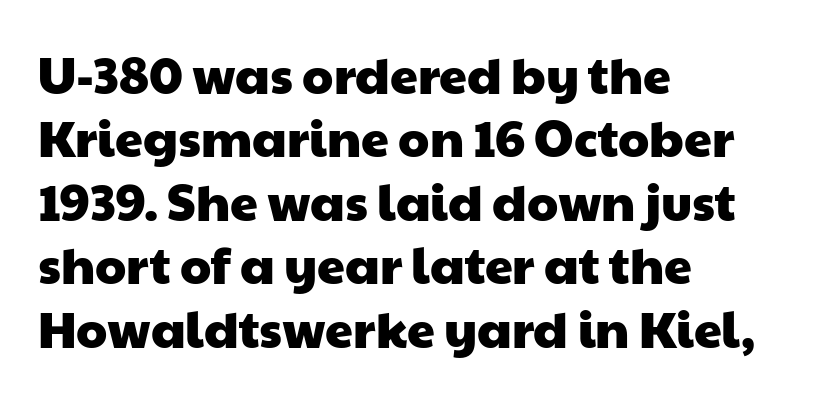
{"serif": "no", "width": "wide", "stroke_contrast": "low", "x_height": "medium", "monospaced": "no", "underline": "no", "align": "left", "line_spacing": "normal", "line_spacing_ratio": 1.27, "letter_spacing": "normal", "letter_spacing_em": 0.0, "glyph_px": 50}
